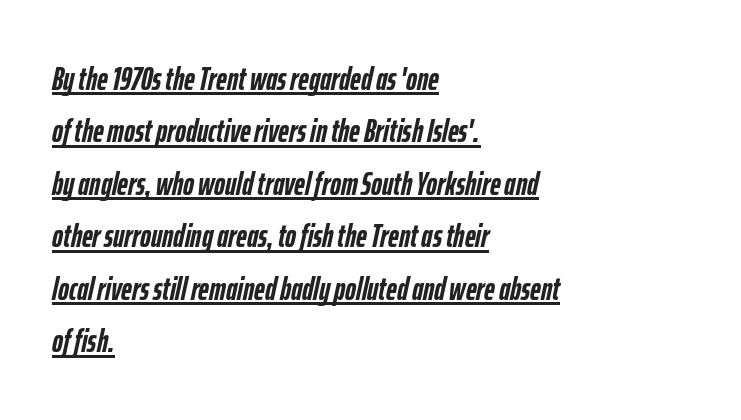
Q: Is the text bold? A: Yes.
Q: Is the text italic (slanted)? A: Yes, it leans right by about 12 degrees.
Q: Is the text underlined? A: Yes.
Q: How is the paragraph aligned? A: Left-aligned.
Q: Is the spacing between letters normal or unusually wide? A: Normal.
Q: Is the spacing between lines tight, normal or loose? A: Normal.
Q: Width (condensed, normal, or wide)? A: Condensed.
Q: Stroke contrast? A: Low.
Q: x-height? A: Medium.
Q: Monospaced? A: No.
